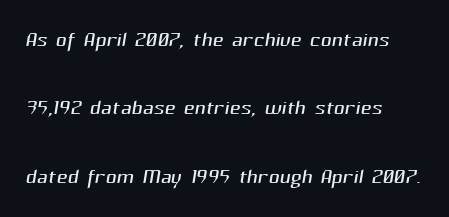
{"serif": "no", "bold": "no", "weight": "light", "width": "normal", "stroke_contrast": "medium", "x_height": "medium", "monospaced": "no", "underline": "no", "align": "left", "line_spacing": "loose", "line_spacing_ratio": 2.28, "letter_spacing": "normal", "letter_spacing_em": 0.0, "glyph_px": 30}
